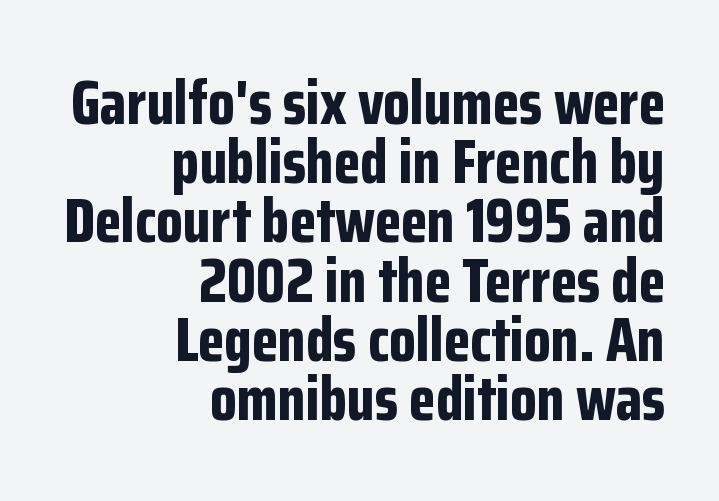
The image shows 61 px bold, condensed sans-serif type, upright; set right-aligned, tight line spacing (0.97x), normal letter spacing, not underlined; low stroke contrast and a medium x-height.
